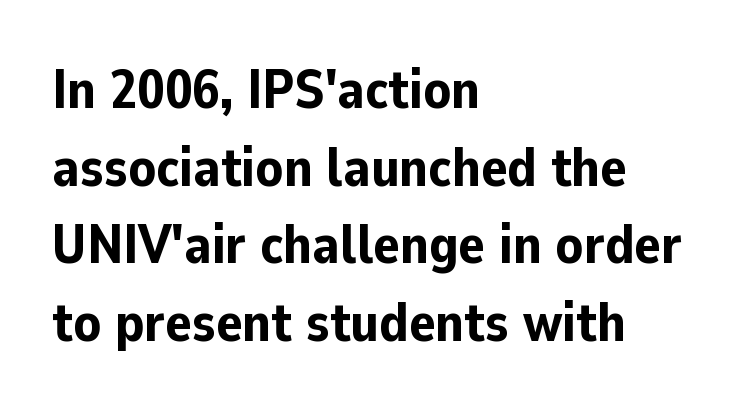
The image shows 55 px bold sans-serif type, upright; set left-aligned, normal line spacing (1.41x), normal letter spacing, not underlined; low stroke contrast and a medium x-height.
